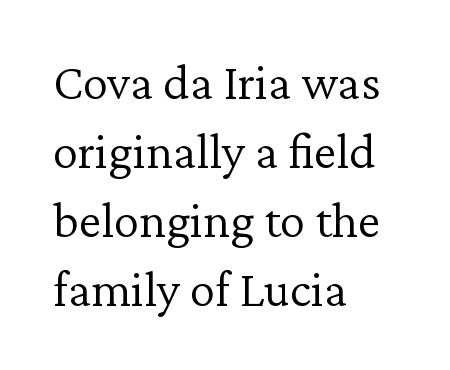
{"serif": "yes", "italic": "no", "bold": "no", "weight": "light", "width": "normal", "stroke_contrast": "low", "x_height": "medium", "monospaced": "no", "underline": "no", "align": "left", "line_spacing": "normal", "line_spacing_ratio": 1.35, "letter_spacing": "normal", "letter_spacing_em": 0.0, "glyph_px": 51}
